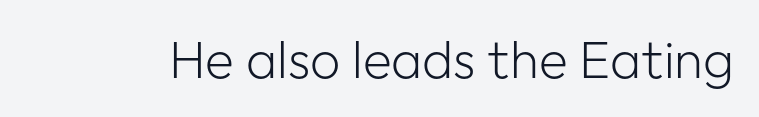
The image shows 53 px light sans-serif type, upright; set normal letter spacing, not underlined; low stroke contrast and a medium x-height.
